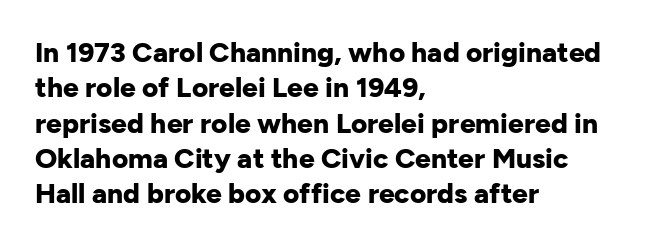
{"serif": "no", "italic": "no", "bold": "yes", "weight": "bold", "width": "normal", "stroke_contrast": "low", "x_height": "medium", "monospaced": "no", "underline": "no", "align": "left", "line_spacing": "normal", "line_spacing_ratio": 1.26, "letter_spacing": "normal", "letter_spacing_em": 0.0, "glyph_px": 28}
